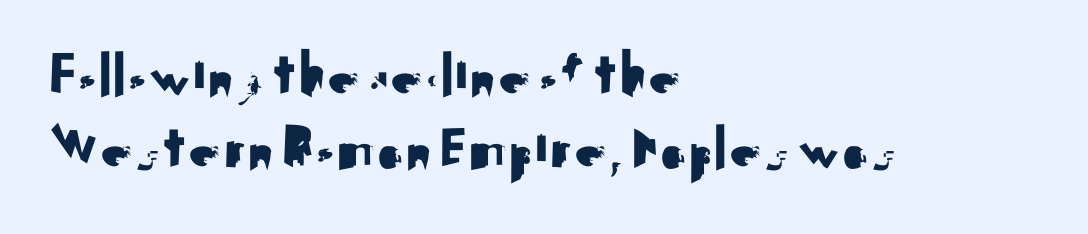
Q: Is the text italic (slanted)? A: No, it is upright.
Q: Is the typeface a serif or a sans-serif typeface? A: Sans-serif.
Q: Is the text underlined? A: No.
Q: How is the paragraph aligned? A: Left-aligned.
Q: Is the spacing between letters normal or unusually wide? A: Normal.
Q: Is the spacing between lines tight, normal or loose? A: Tight.
Q: Width (condensed, normal, or wide)? A: Normal.
Q: Stroke contrast? A: Medium.
Q: x-height? A: Small.
Q: Monospaced? A: No.
